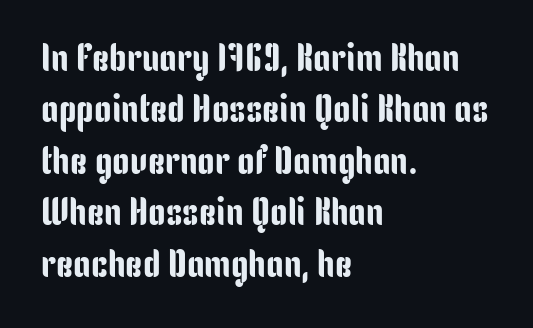
{"serif": "no", "italic": "no", "width": "condensed", "stroke_contrast": "low", "x_height": "medium", "monospaced": "no", "underline": "no", "align": "left", "line_spacing": "normal", "line_spacing_ratio": 1.32, "letter_spacing": "normal", "letter_spacing_em": 0.0, "glyph_px": 39}
